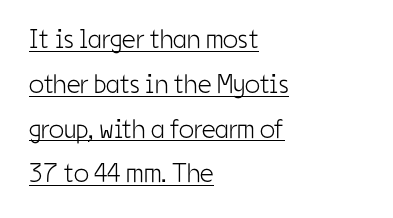
{"italic": "no", "bold": "no", "underline": "yes", "align": "left", "line_spacing": "normal", "line_spacing_ratio": 1.66, "letter_spacing": "normal", "letter_spacing_em": 0.0, "glyph_px": 27}
